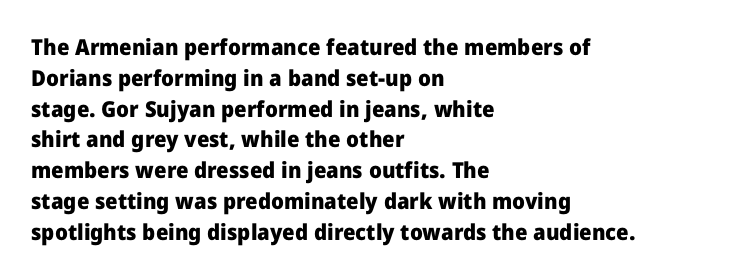
The image shows 22 px bold type, upright; set left-aligned, normal line spacing (1.4x), normal letter spacing, not underlined.
